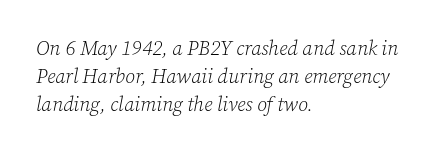
Plain, unruled lines of type. Horizontal bands of white between lines are of average thickness. What stands out about the letter spacing? Nothing — it is the standard amount. Posture: slanted.
